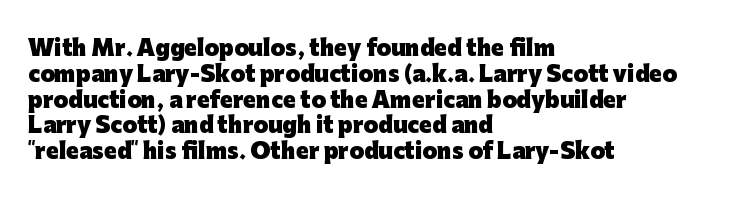
The image shows 21 px bold type, upright; set left-aligned, line spacing 1.23x, normal letter spacing, not underlined.
